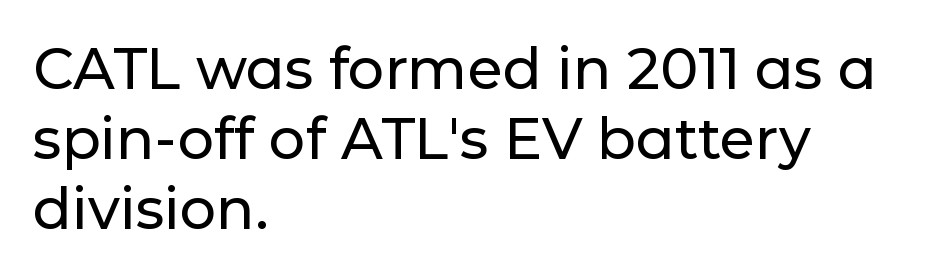
{"serif": "no", "italic": "no", "width": "normal", "stroke_contrast": "low", "x_height": "medium", "monospaced": "no", "underline": "no", "align": "left", "line_spacing_ratio": 1.23, "letter_spacing": "normal", "letter_spacing_em": 0.0, "glyph_px": 57}
